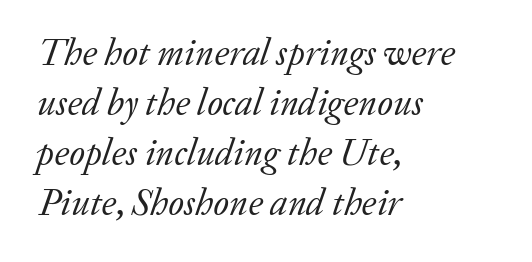
The baseline area is clear. This sample has the flowing, uneven cadence of proportional lettering. In terms of posture, this sample is oblique. This is serif lettering, the kind often seen in printed books. The characters are drawn with everyday or finer stroke widths. Compared with typical paragraphs, the rows here are spaced about the same.
